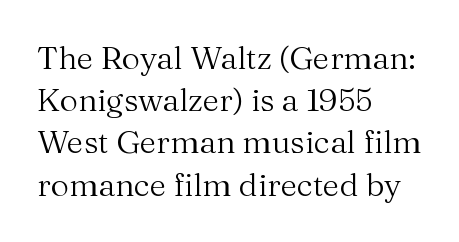
These lines are composed in type with serifs. Short and long lines alike share a common starting point at left. The font's upright variant was chosen for this text. Each new line begins a customary step beneath the previous one.
